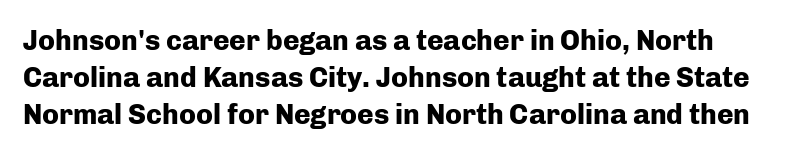
Q: Is the text bold? A: Yes.
Q: Is the text italic (slanted)? A: No, it is upright.
Q: Is the typeface a serif or a sans-serif typeface? A: Sans-serif.
Q: Is the text underlined? A: No.
Q: Is the spacing between letters normal or unusually wide? A: Normal.
Q: Is the spacing between lines tight, normal or loose? A: Normal.
Q: Width (condensed, normal, or wide)? A: Normal.
Q: Stroke contrast? A: Low.
Q: x-height? A: Medium.
Q: Monospaced? A: No.
